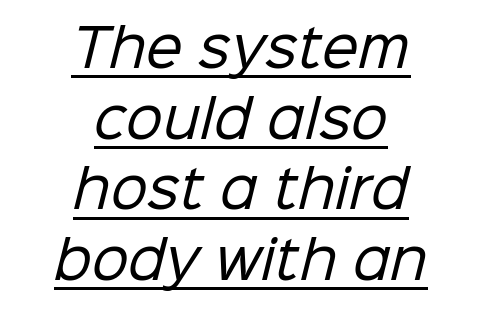
The image shows 52 px regular-weight sans-serif type; set centered, normal line spacing (1.36x), normal letter spacing, underlined; low stroke contrast and a medium x-height.
